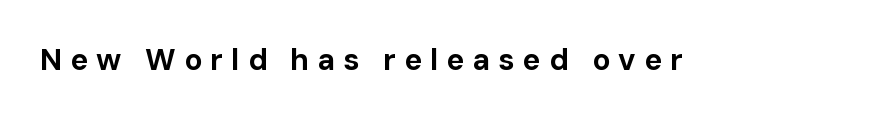
{"serif": "no", "italic": "no", "bold": "yes", "weight": "bold", "width": "normal", "stroke_contrast": "low", "x_height": "medium", "monospaced": "no", "underline": "no", "letter_spacing": "wide", "letter_spacing_em": 0.27, "glyph_px": 30}
